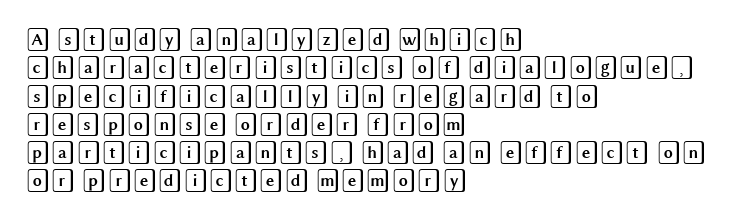
Q: Is the text italic (slanted)? A: No, it is upright.
Q: Is the text underlined? A: No.
Q: How is the paragraph aligned? A: Left-aligned.
Q: Is the spacing between letters normal or unusually wide? A: Normal.
